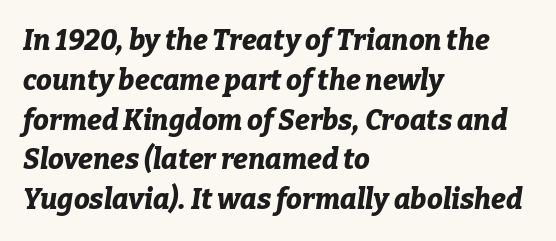
{"italic": "yes", "lean": "right", "slant_degrees": 9, "bold": "yes", "weight": "bold", "width": "normal", "stroke_contrast": "low", "x_height": "medium", "monospaced": "no", "underline": "no", "align": "left", "line_spacing": "normal", "line_spacing_ratio": 1.42, "letter_spacing": "normal", "letter_spacing_em": 0.0, "glyph_px": 28}
